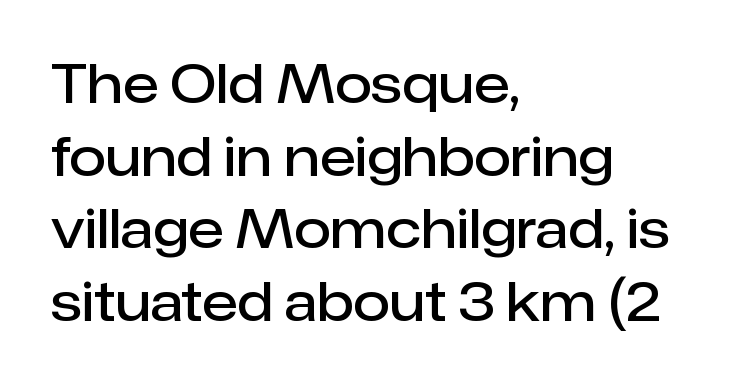
Reading down the column, the eye jumps a familiar distance to each next line. Descenders hang freely into open space. Short note: letters normally spaced. Semibold letterforms, between regular and bold. This sample is left-justified, so line endings fall wherever the words run out.
